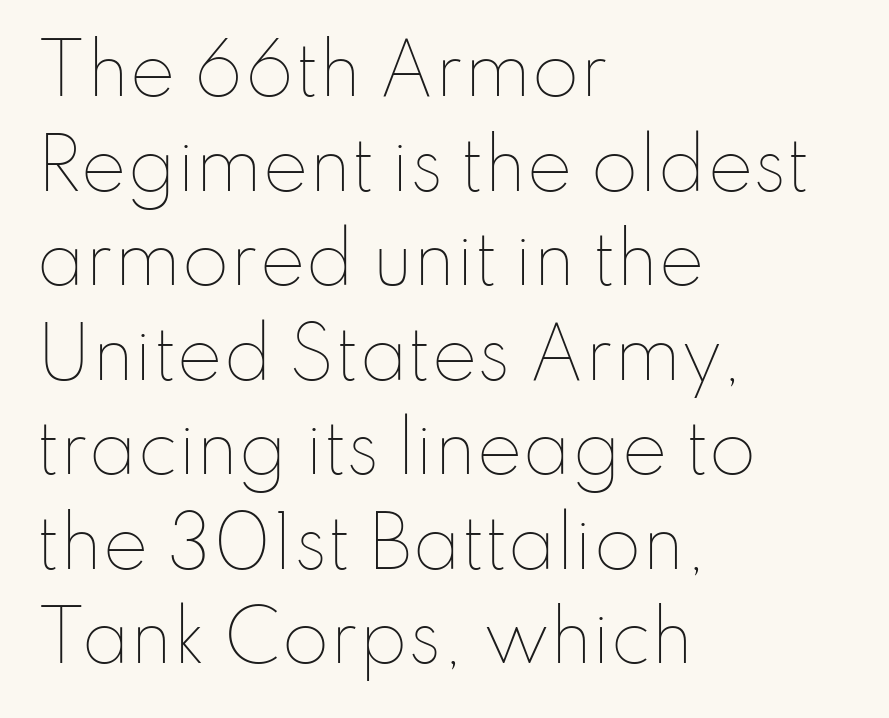
It's the straight-up-and-down kind of type. Does the copy run flush right? No — it runs flush left. Nobody touched the tracking dial on this one. Weight: regular or lighter.
